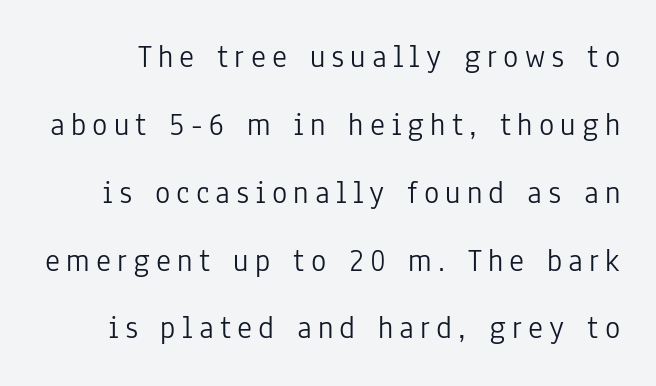
Quick note: underline off. Character widths vary here, with narrow letters taking less room than wide ones. These lines are composed in type without serifs. In terms of posture, this sample is upright.
